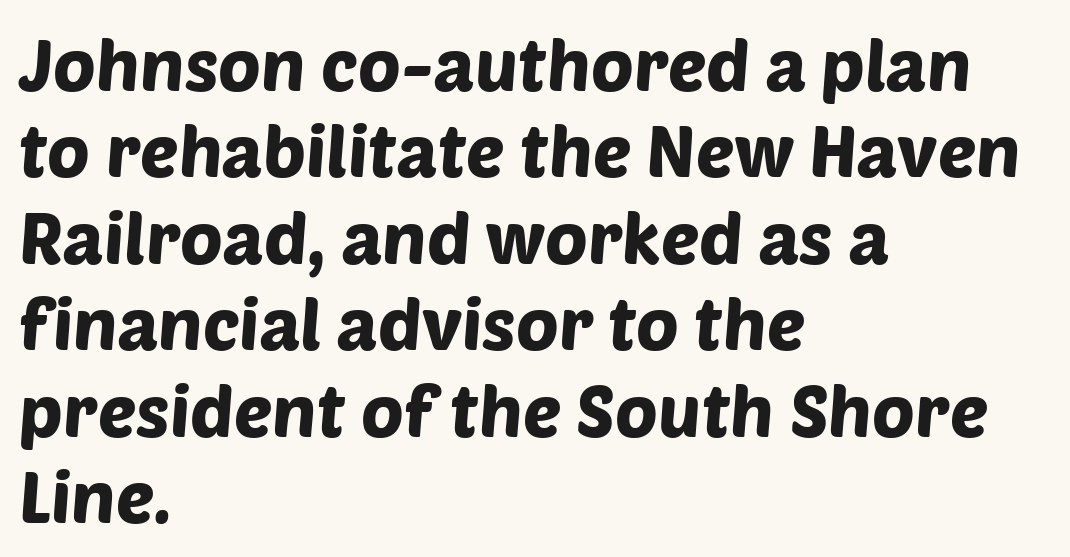
Typographically, this falls in the sans-serif category. Think of a printed novel: that variable character pitch is what you see here. Horizontally, the lines are justified to the leading edge only. How are the letters spaced? Ordinarily, with no added tracking. Beneath every word, the page is bare.
